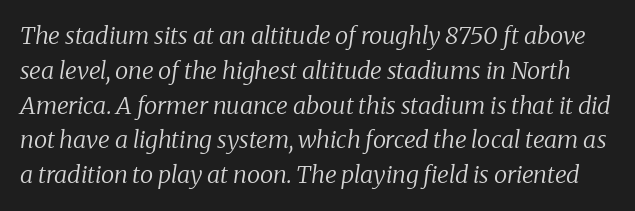
{"italic": "yes", "lean": "right", "slant_degrees": 8, "bold": "no", "underline": "no", "line_spacing": "normal", "line_spacing_ratio": 1.45, "letter_spacing": "normal", "letter_spacing_em": 0.0, "glyph_px": 24}
